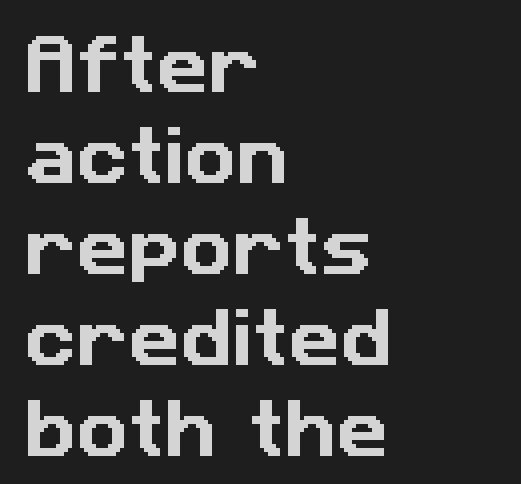
{"serif": "no", "width": "normal", "stroke_contrast": "low", "x_height": "medium", "monospaced": "no", "underline": "no", "align": "left", "line_spacing": "normal", "line_spacing_ratio": 1.42, "letter_spacing": "normal", "letter_spacing_em": 0.0, "glyph_px": 64}
